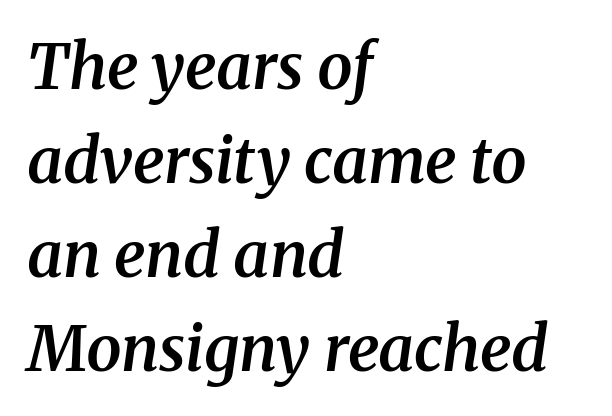
Q: Is the text bold? A: Semi-bold.
Q: Is the text italic (slanted)? A: Yes, it leans right by about 8 degrees.
Q: Is the typeface a serif or a sans-serif typeface? A: Serif.
Q: Is the text underlined? A: No.
Q: How is the paragraph aligned? A: Left-aligned.
Q: Is the spacing between letters normal or unusually wide? A: Normal.
Q: Is the spacing between lines tight, normal or loose? A: Normal.
Q: Width (condensed, normal, or wide)? A: Normal.
Q: Stroke contrast? A: Medium.
Q: x-height? A: Medium.
Q: Monospaced? A: No.
